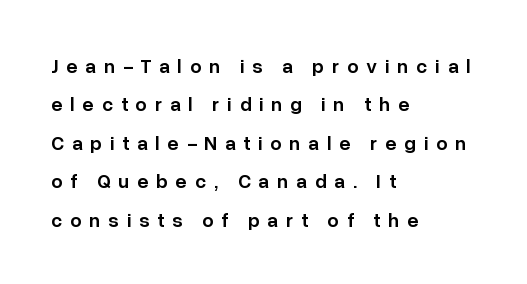
The image shows 20 px text type, upright; set left-aligned, loose line spacing (1.92x), unusually wide letter spacing (+0.39 em), not underlined.
